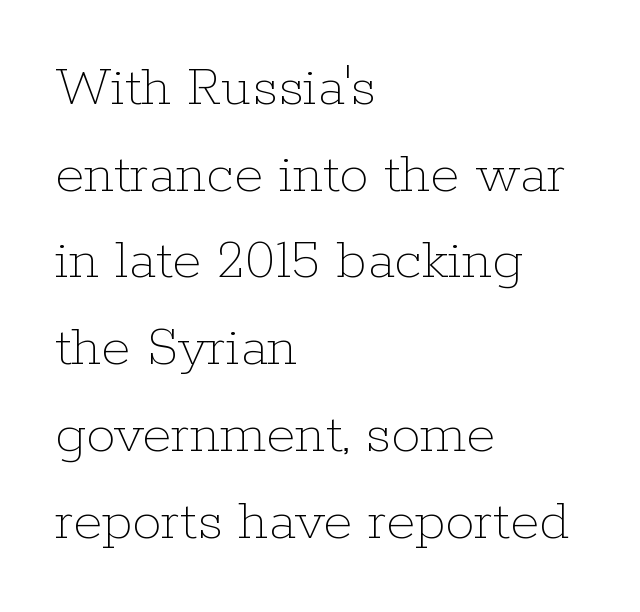
The image shows 59 px thin type, upright; set left-aligned, normal line spacing (1.47x), normal letter spacing, not underlined; low stroke contrast and a medium x-height.
